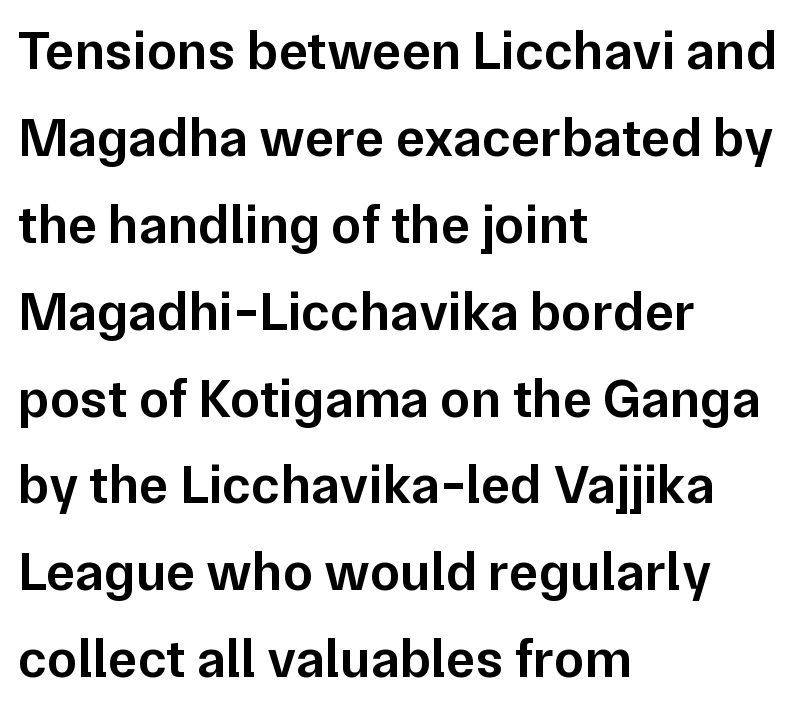
{"serif": "no", "italic": "no", "bold": "semi", "weight": "semibold", "width": "normal", "stroke_contrast": "low", "x_height": "medium", "monospaced": "no", "underline": "no", "align": "left", "line_spacing": "normal", "line_spacing_ratio": 1.58, "letter_spacing": "normal", "letter_spacing_em": 0.0, "glyph_px": 55}
